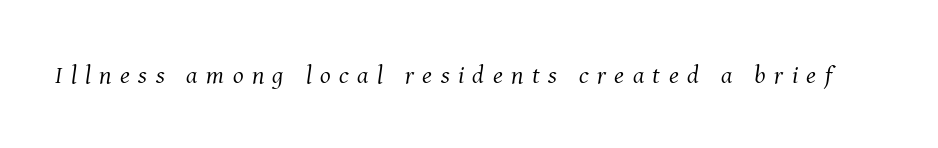
The image shows 25 px text type, italic (leaning right); set unusually wide letter spacing (+0.34 em), not underlined.
